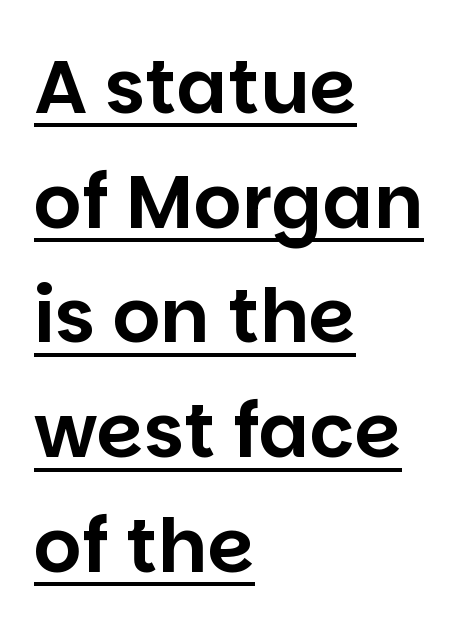
Q: Is the text italic (slanted)? A: No, it is upright.
Q: Is the typeface a serif or a sans-serif typeface? A: Sans-serif.
Q: Is the text underlined? A: Yes.
Q: How is the paragraph aligned? A: Left-aligned.
Q: Is the spacing between letters normal or unusually wide? A: Normal.
Q: Is the spacing between lines tight, normal or loose? A: Normal.
Q: Width (condensed, normal, or wide)? A: Normal.
Q: Stroke contrast? A: Low.
Q: x-height? A: Large.
Q: Monospaced? A: No.
